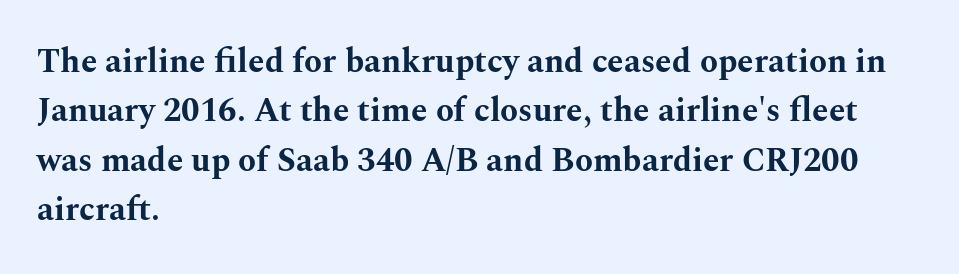
{"serif": "yes", "italic": "no", "bold": "yes", "weight": "bold", "width": "wide", "stroke_contrast": "medium", "x_height": "medium", "monospaced": "no", "underline": "no", "align": "left", "line_spacing": "normal", "line_spacing_ratio": 1.5, "letter_spacing": "normal", "letter_spacing_em": 0.0, "glyph_px": 33}
